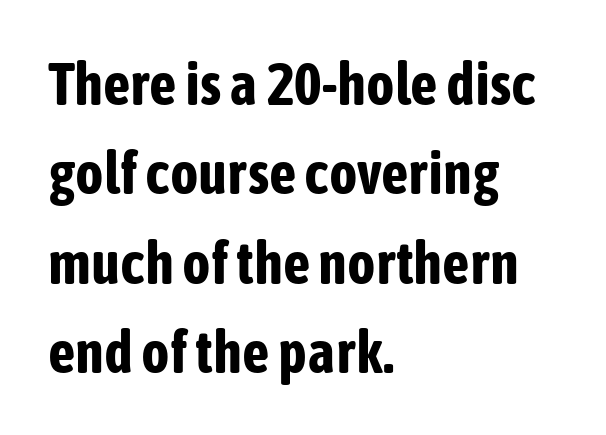
{"serif": "no", "italic": "no", "bold": "yes", "weight": "bold", "width": "condensed", "stroke_contrast": "low", "x_height": "medium", "monospaced": "no", "underline": "no", "align": "left", "line_spacing": "normal", "line_spacing_ratio": 1.49, "letter_spacing": "normal", "letter_spacing_em": 0.0, "glyph_px": 60}
